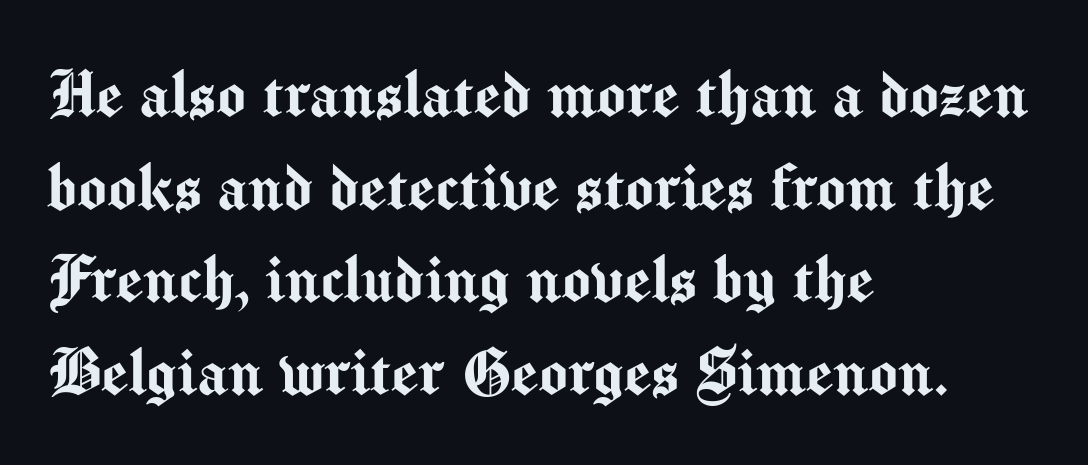
Q: Is the text italic (slanted)? A: No, it is upright.
Q: Is the typeface a serif or a sans-serif typeface? A: Sans-serif.
Q: Is the text underlined? A: No.
Q: How is the paragraph aligned? A: Left-aligned.
Q: Is the spacing between letters normal or unusually wide? A: Normal.
Q: Width (condensed, normal, or wide)? A: Normal.
Q: Stroke contrast? A: Medium.
Q: x-height? A: Medium.
Q: Monospaced? A: No.
